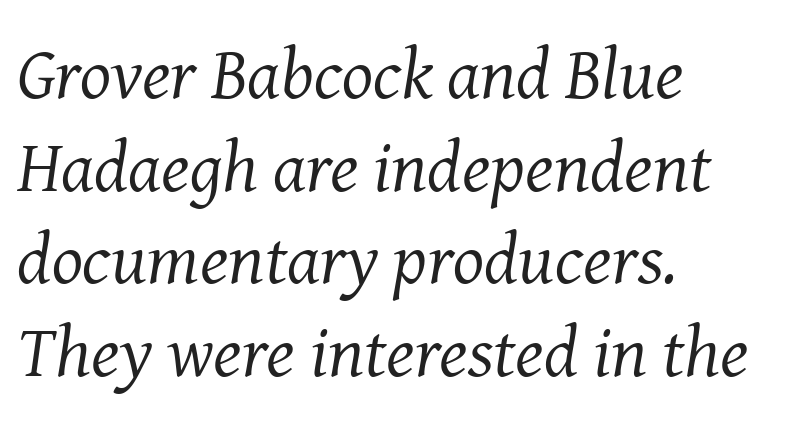
The ragged edge is on the right, which tells us the setting is flush left. Is this a sans? No — the strokes have serifs. The space beneath each line is pristine and unruled. Style check: oblique.
